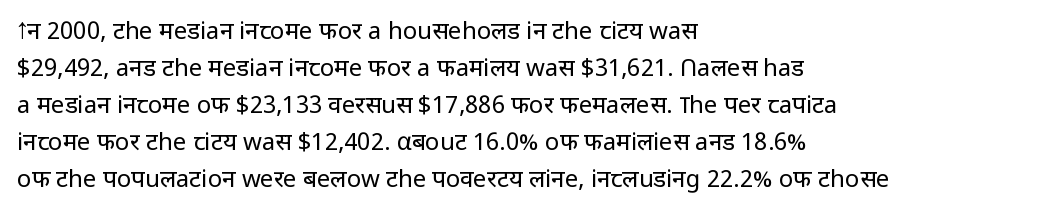
Vertical strokes here are truly vertical. Every row of glyphs begins at an identical x-position on the left. Between one letter and the next there's only the usual sliver of space. Only glyphs here, with clear space below each row.
